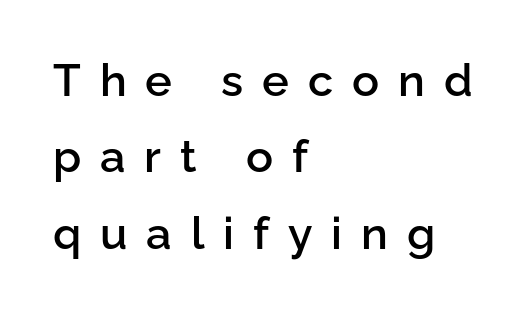
{"serif": "no", "italic": "no", "bold": "semi", "weight": "semibold", "width": "normal", "stroke_contrast": "low", "x_height": "medium", "monospaced": "no", "underline": "no", "align": "left", "line_spacing": "normal", "line_spacing_ratio": 1.7, "letter_spacing": "wide", "letter_spacing_em": 0.42, "glyph_px": 45}
